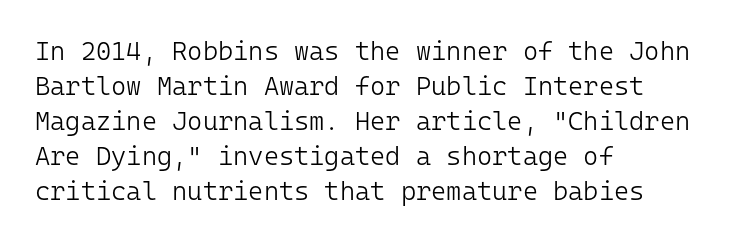
{"italic": "no", "bold": "no", "underline": "no", "align": "left", "line_spacing": "normal", "line_spacing_ratio": 1.35, "letter_spacing": "normal", "letter_spacing_em": 0.0, "glyph_px": 26}
